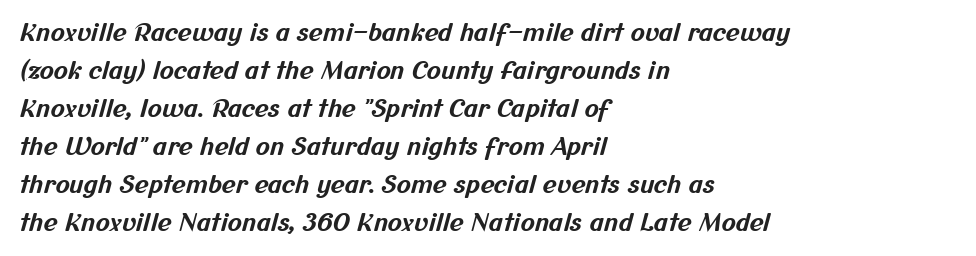
The image shows 24 px bold type; set left-aligned, normal line spacing (1.58x), normal letter spacing, not underlined.
